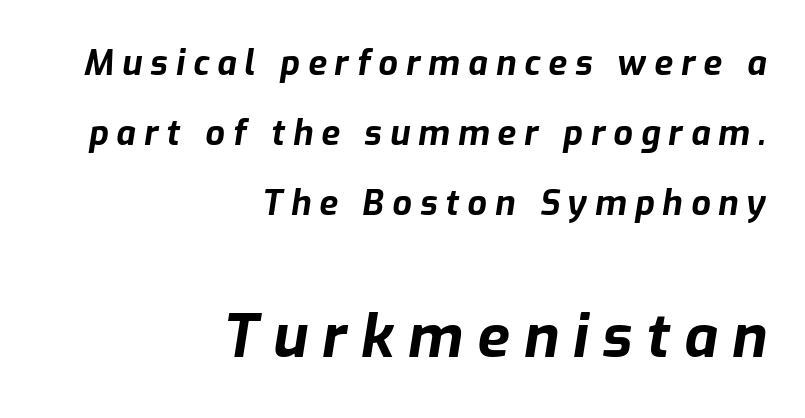
The image shows 59 px bold type, italic (leaning right); set right-aligned, loose line spacing (2.06x), unusually wide letter spacing (+0.24 em), not underlined; the second (bottom) block is 1.74x larger; low stroke contrast and a medium x-height.
